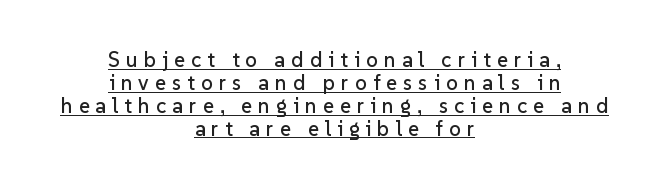
Q: Is the text italic (slanted)? A: No, it is upright.
Q: Is the text underlined? A: Yes.
Q: How is the paragraph aligned? A: Centered.
Q: Is the spacing between letters normal or unusually wide? A: Unusually wide.
Q: Is the spacing between lines tight, normal or loose? A: Tight.
